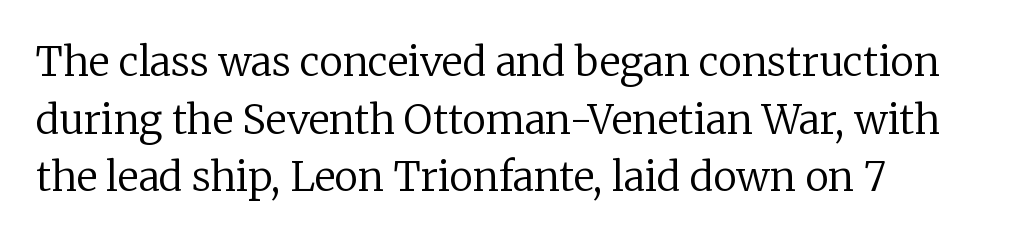
A quiet, ordinary-to-light weight characterises the typeface. This rendering features lettering with no underline. The passage shown is typeset with a serif family. These lines are rendered in a variable-pitch font.
